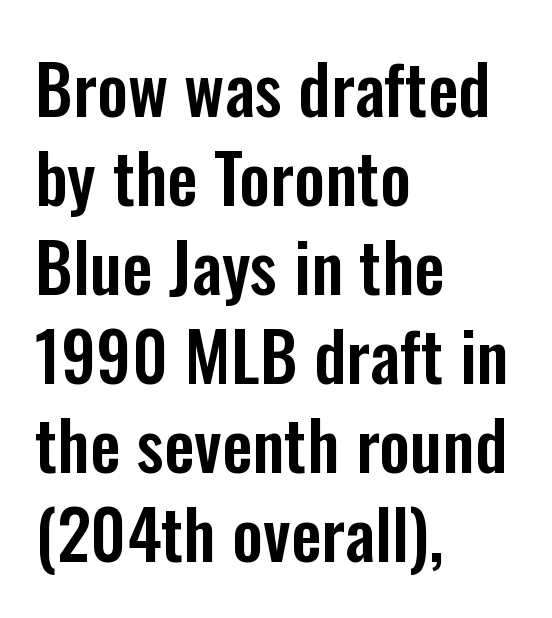
Q: Is the text italic (slanted)? A: No, it is upright.
Q: Is the typeface a serif or a sans-serif typeface? A: Sans-serif.
Q: Is the text underlined? A: No.
Q: How is the paragraph aligned? A: Left-aligned.
Q: Is the spacing between letters normal or unusually wide? A: Normal.
Q: Is the spacing between lines tight, normal or loose? A: Normal.
Q: Width (condensed, normal, or wide)? A: Condensed.
Q: Stroke contrast? A: Low.
Q: x-height? A: Medium.
Q: Monospaced? A: No.
